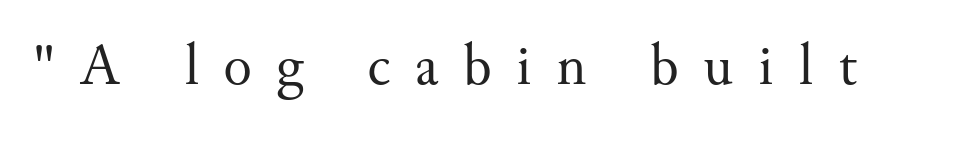
{"serif": "yes", "italic": "no", "bold": "no", "weight": "regular", "width": "normal", "stroke_contrast": "medium", "x_height": "small", "monospaced": "no", "underline": "no", "letter_spacing": "wide", "letter_spacing_em": 0.42, "glyph_px": 59}
